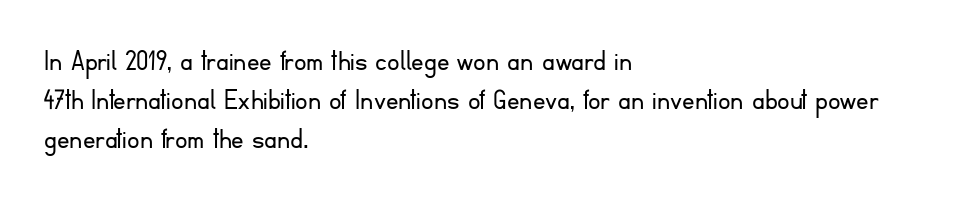
{"serif": "no", "italic": "no", "bold": "no", "weight": "light", "width": "normal", "stroke_contrast": "low", "x_height": "small", "monospaced": "no", "underline": "no", "align": "left", "line_spacing": "normal", "line_spacing_ratio": 1.26, "letter_spacing": "normal", "letter_spacing_em": 0.0, "glyph_px": 31}
